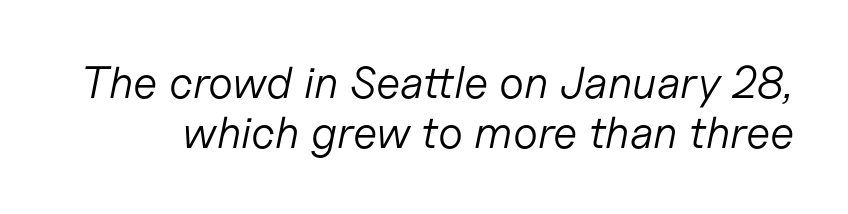
The image shows 45 px light type, italic (leaning right); set tight line spacing (1.12x), normal letter spacing, not underlined; low stroke contrast and a medium x-height.
